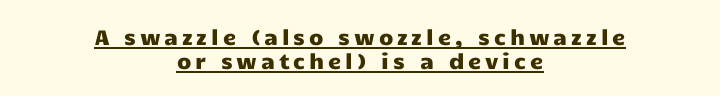
Emphasis is given by a line drawn under the lettering. It's the straight-up-and-down kind of type. Notice how descenders almost collide with the ascenders below — that's tight leading. Which margin do the lines hug? Neither — every line sits in the middle.
